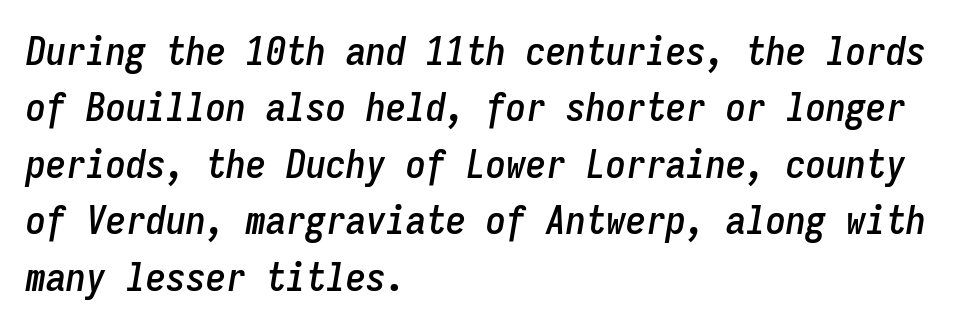
Emphasis-style slanted type is in use. Casual observation: everything's shoved over to the left. Glyph-to-glyph distance matches everyday printed text. Looks like terminal output: every glyph gets an equal slot. Regarding leading, the lines here are spaced in the standard way. The foot of each line stays bare and open.
